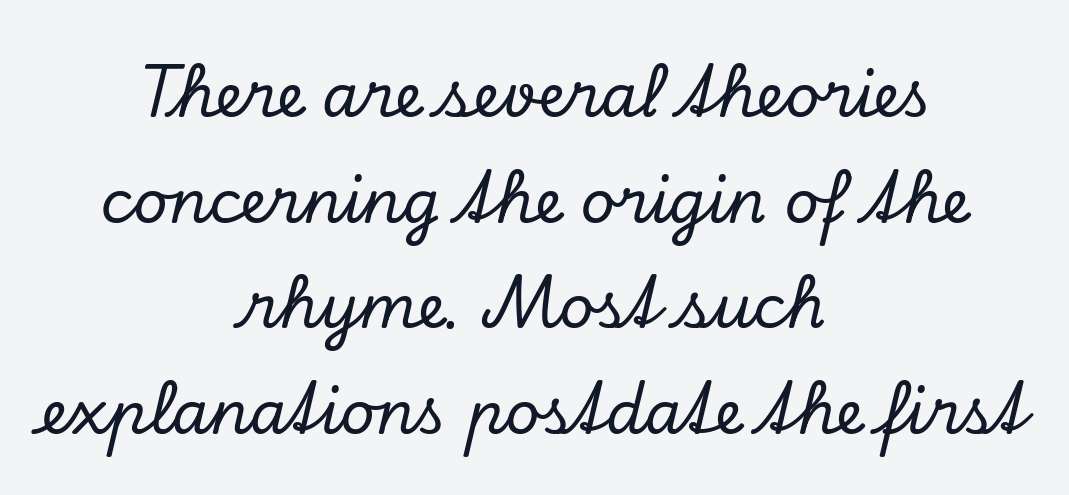
Q: Is the text italic (slanted)? A: Yes, it leans right by about 13 degrees.
Q: Is the typeface a serif or a sans-serif typeface? A: Serif.
Q: Is the text underlined? A: No.
Q: How is the paragraph aligned? A: Centered.
Q: Is the spacing between letters normal or unusually wide? A: Normal.
Q: Width (condensed, normal, or wide)? A: Normal.
Q: Stroke contrast? A: Low.
Q: x-height? A: Small.
Q: Monospaced? A: No.
